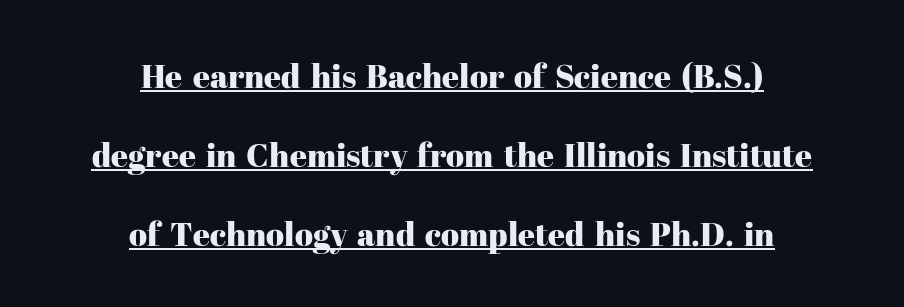
{"serif": "yes", "italic": "no", "width": "normal", "stroke_contrast": "high", "x_height": "medium", "monospaced": "no", "underline": "yes", "align": "center", "line_spacing": "loose", "line_spacing_ratio": 2.39, "letter_spacing": "normal", "letter_spacing_em": 0.0, "glyph_px": 33}
